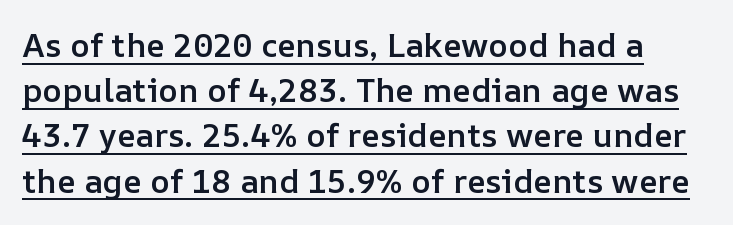
{"italic": "no", "bold": "semi", "weight": "semibold", "width": "normal", "stroke_contrast": "low", "x_height": "medium", "monospaced": "no", "underline": "yes", "line_spacing": "normal", "line_spacing_ratio": 1.37, "letter_spacing": "normal", "letter_spacing_em": 0.0, "glyph_px": 33}
